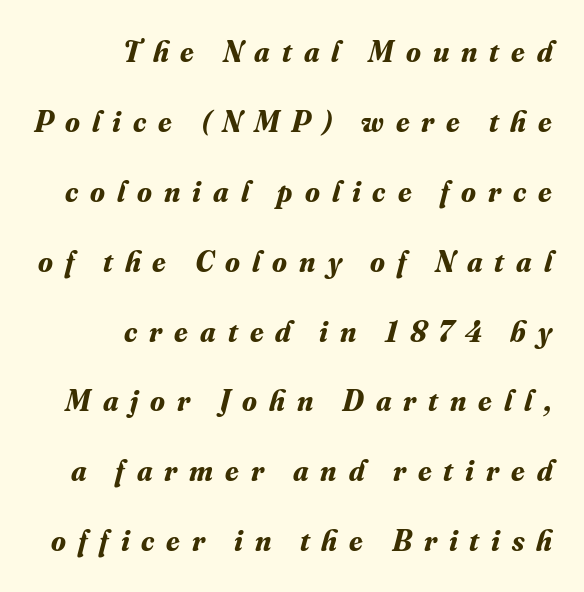
{"serif": "yes", "italic": "yes", "lean": "right", "slant_degrees": 16, "bold": "yes", "weight": "bold", "width": "normal", "stroke_contrast": "medium", "x_height": "small", "monospaced": "no", "underline": "no", "align": "right", "line_spacing": "loose", "line_spacing_ratio": 2.33, "letter_spacing": "wide", "letter_spacing_em": 0.4, "glyph_px": 30}
